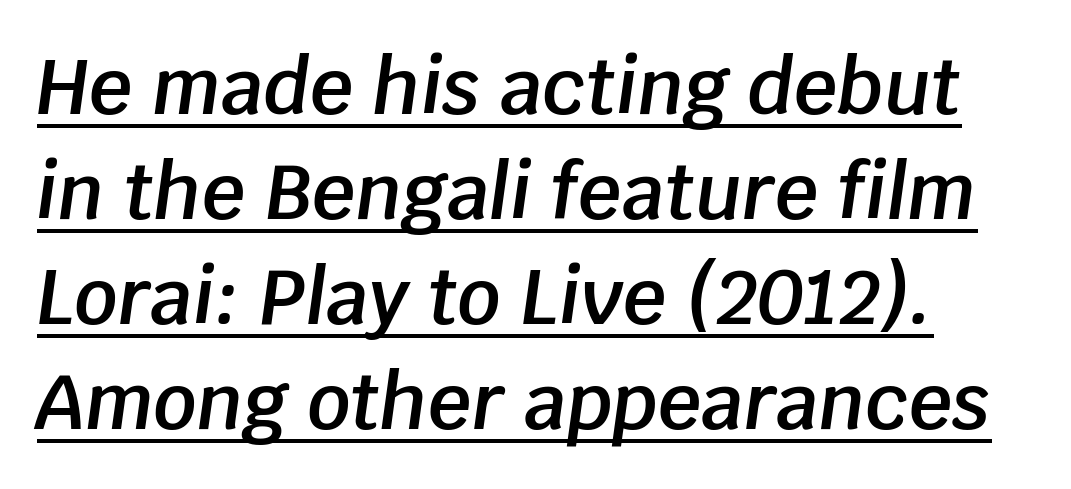
The image shows 76 px semibold type, italic (leaning right); set left-aligned, normal line spacing (1.38x), normal letter spacing, underlined; low stroke contrast and a large x-height.
